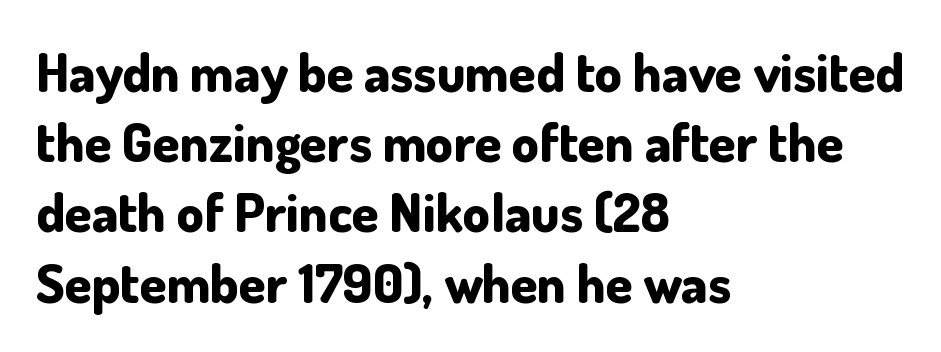
{"serif": "no", "italic": "no", "bold": "yes", "weight": "bold", "width": "normal", "stroke_contrast": "low", "x_height": "small", "monospaced": "no", "underline": "no", "align": "left", "line_spacing": "normal", "line_spacing_ratio": 1.3, "letter_spacing": "normal", "letter_spacing_em": 0.0, "glyph_px": 54}
